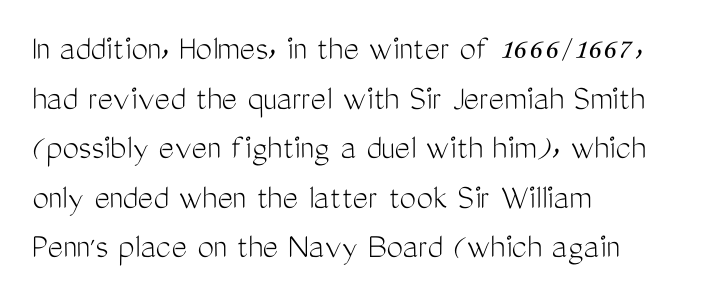
The image shows 37 px light, condensed sans-serif type, upright; set left-aligned, normal line spacing (1.34x), normal letter spacing, not underlined; medium stroke contrast and a medium x-height.
